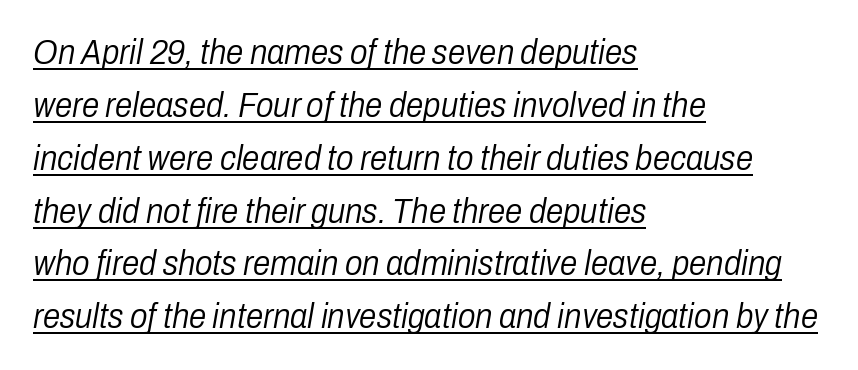
Q: Is the text bold? A: No.
Q: Is the text italic (slanted)? A: Yes, it leans right by about 10 degrees.
Q: Is the text underlined? A: Yes.
Q: How is the paragraph aligned? A: Left-aligned.
Q: Is the spacing between letters normal or unusually wide? A: Normal.
Q: Is the spacing between lines tight, normal or loose? A: Normal.
Q: Width (condensed, normal, or wide)? A: Condensed.
Q: Stroke contrast? A: Low.
Q: x-height? A: Medium.
Q: Monospaced? A: No.
